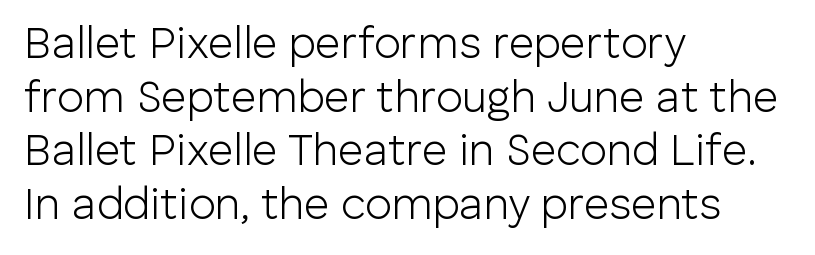
{"serif": "no", "italic": "no", "bold": "no", "weight": "light", "width": "normal", "stroke_contrast": "low", "x_height": "medium", "monospaced": "no", "underline": "no", "align": "left", "line_spacing_ratio": 1.22, "letter_spacing": "normal", "letter_spacing_em": 0.0, "glyph_px": 44}
